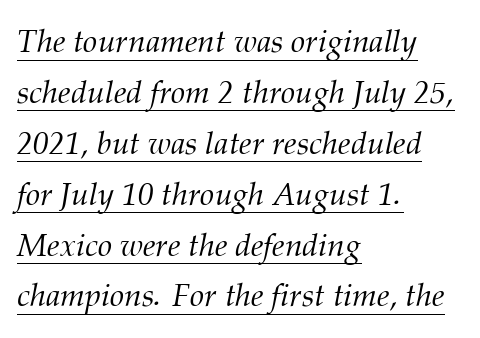
The image shows 32 px light serif type, italic (leaning right); set left-aligned, normal line spacing (1.59x), normal letter spacing, underlined; medium stroke contrast and a medium x-height.
